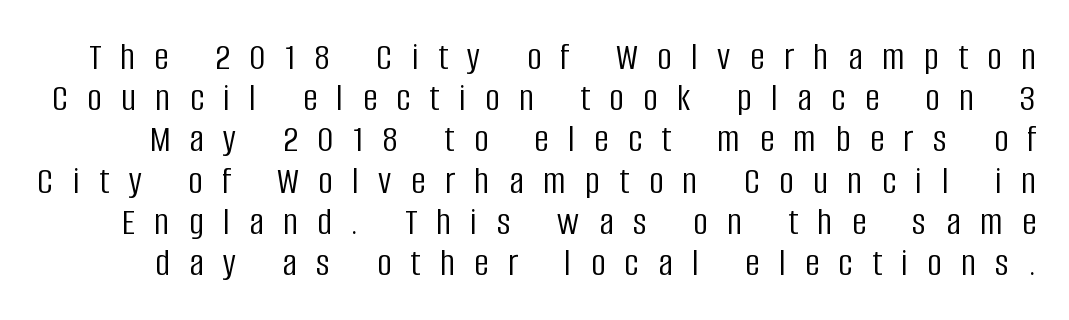
{"serif": "no", "italic": "no", "bold": "no", "weight": "light", "width": "condensed", "stroke_contrast": "low", "x_height": "large", "monospaced": "no", "underline": "no", "line_spacing": "tight", "line_spacing_ratio": 1.03, "letter_spacing": "wide", "letter_spacing_em": 0.49, "glyph_px": 40}
